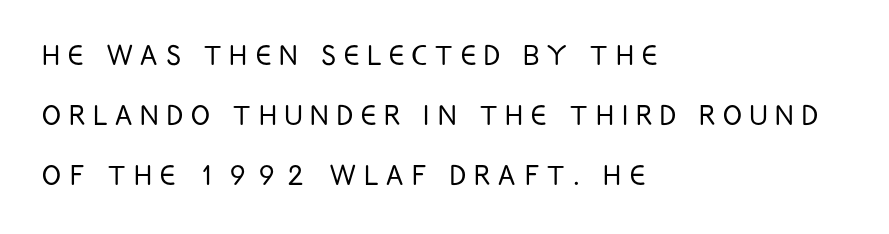
The image shows 35 px light, condensed sans-serif type, upright; set left-aligned, line spacing 1.72x, unusually wide letter spacing (+0.23 em), not underlined; low stroke contrast and a large x-height.
